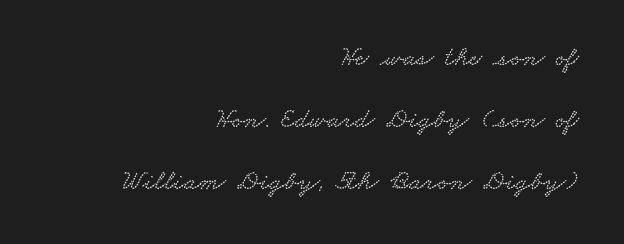
Q: Is the typeface a serif or a sans-serif typeface? A: Serif.
Q: Is the text underlined? A: No.
Q: How is the paragraph aligned? A: Right-aligned.
Q: Is the spacing between letters normal or unusually wide? A: Normal.
Q: Is the spacing between lines tight, normal or loose? A: Loose.
Q: Width (condensed, normal, or wide)? A: Wide.
Q: Stroke contrast? A: Low.
Q: x-height? A: Small.
Q: Monospaced? A: No.
